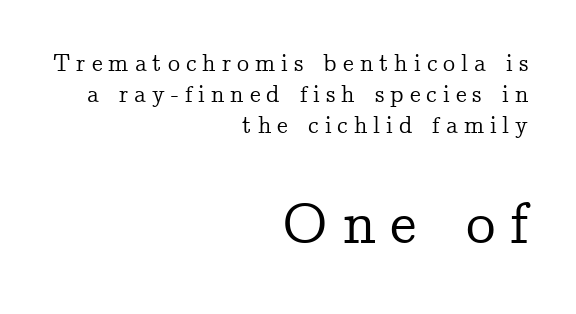
{"serif": "yes", "italic": "no", "width": "normal", "stroke_contrast": "low", "x_height": "medium", "monospaced": "no", "underline": "no", "align": "right", "line_spacing": "normal", "line_spacing_ratio": 1.29, "letter_spacing": "wide", "letter_spacing_em": 0.25, "larger_block": "second", "size_ratio": 2.46, "glyph_px": 59}
